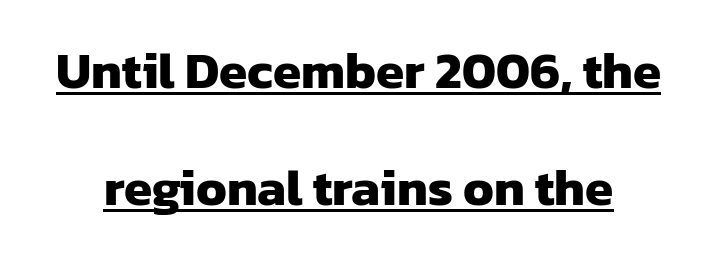
Characters follow at the spacing the type designer built in. Check where the strokes stop: nothing finishes them off — pure sans. A continuous stroke trails under the words, as in a hyperlink. Looks like regular typesetting: each glyph gets only the width it needs.
